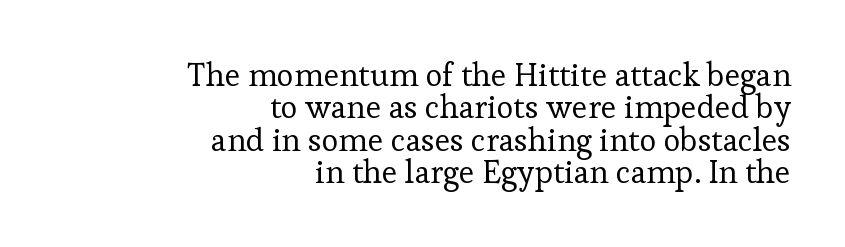
{"serif": "yes", "italic": "no", "bold": "no", "weight": "regular", "width": "normal", "stroke_contrast": "low", "x_height": "medium", "monospaced": "no", "underline": "no", "align": "right", "line_spacing": "tight", "line_spacing_ratio": 1.01, "letter_spacing": "normal", "letter_spacing_em": 0.0, "glyph_px": 32}
